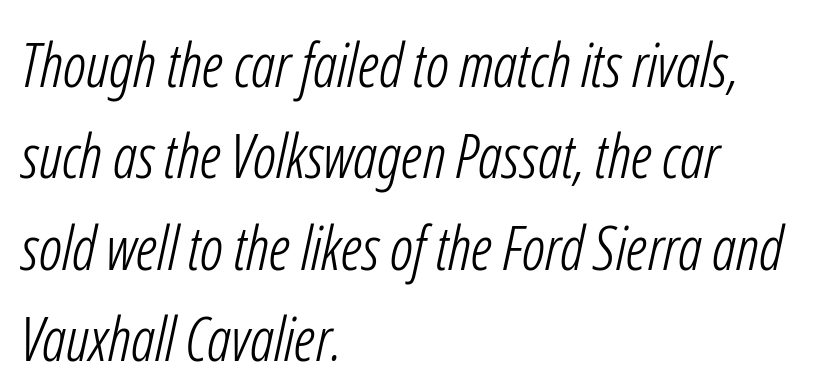
What stands out about the letter spacing? Nothing — it is the standard amount. Here the designer chose a conventional face with non-uniform glyph widths. Check under the words: just untouched page. Heft: none added — not bold. The designer left line spacing at the default.
